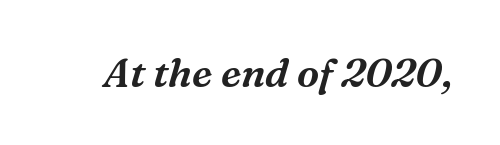
The image shows 40 px serif type, italic (leaning right); set normal letter spacing, not underlined; medium stroke contrast and a medium x-height.
